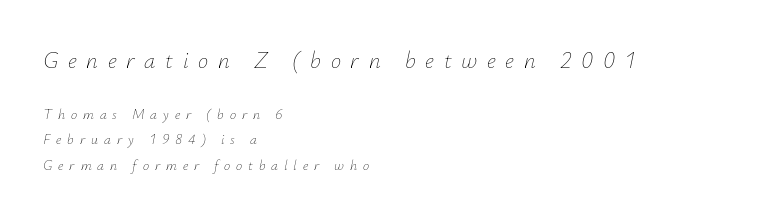
Underline: absent. Compared with a typical body face, this is equally light or lighter still. The setting favours the left margin, as ordinary paragraphs usually do. There is plenty of visible air inserted between adjacent glyphs. The upper block of text is set noticeably larger than the block beneath it. Looking at the ascenders, they clearly lean.
